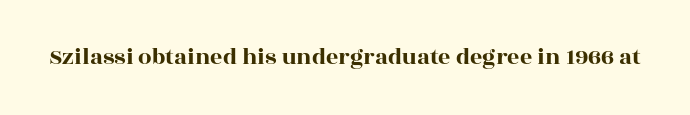
Observe the ordinary spacing: letters are neighbours, not strangers. Underline: absent. Rendered with straight, roman letterforms.
